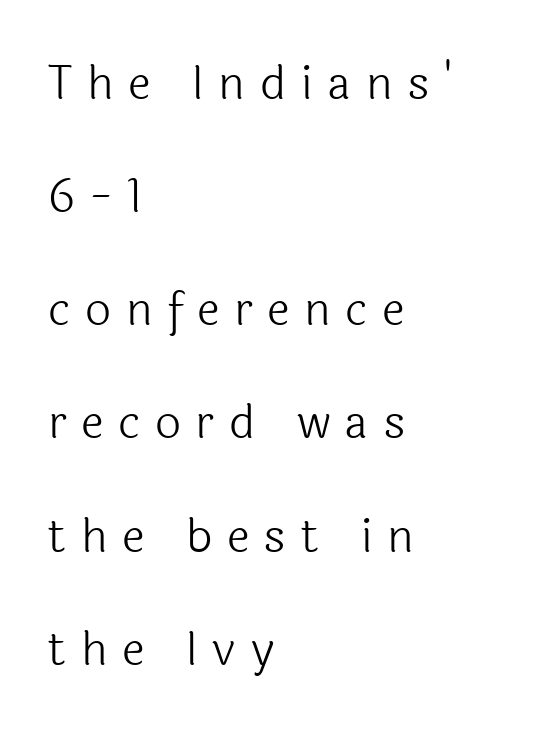
The words here are not underlined. Spacing verdict: proportional, widths tailored to each character. A typesetter would label this face a sans. The rendering inserts visible extra space after every character. Loosely led — the rows are spread out.
